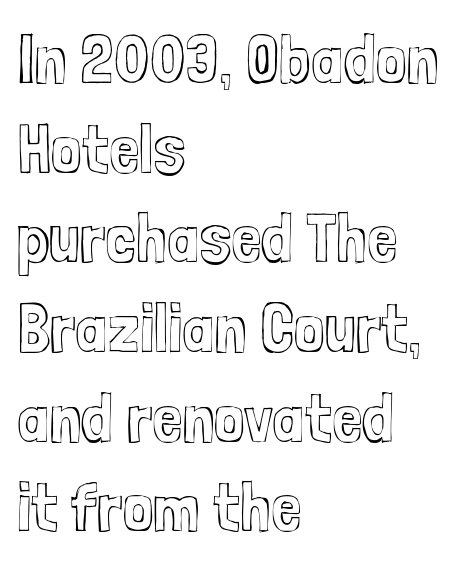
Q: Is the text italic (slanted)? A: No, it is upright.
Q: Is the text underlined? A: No.
Q: How is the paragraph aligned? A: Left-aligned.
Q: Is the spacing between letters normal or unusually wide? A: Normal.
Q: Is the spacing between lines tight, normal or loose? A: Normal.
Q: Width (condensed, normal, or wide)? A: Condensed.
Q: x-height? A: Medium.
Q: Monospaced? A: No.
